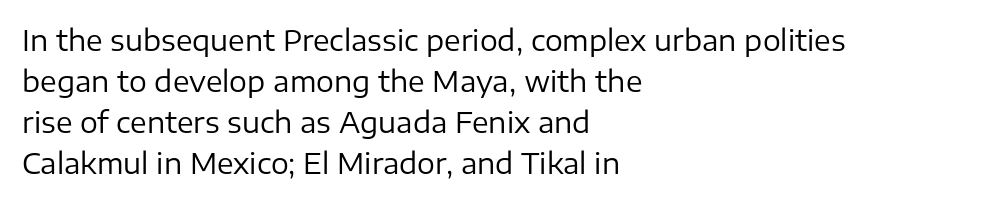
The image shows 28 px regular-weight sans-serif type, upright; set left-aligned, normal line spacing (1.46x), normal letter spacing, not underlined; low stroke contrast and a medium x-height.
